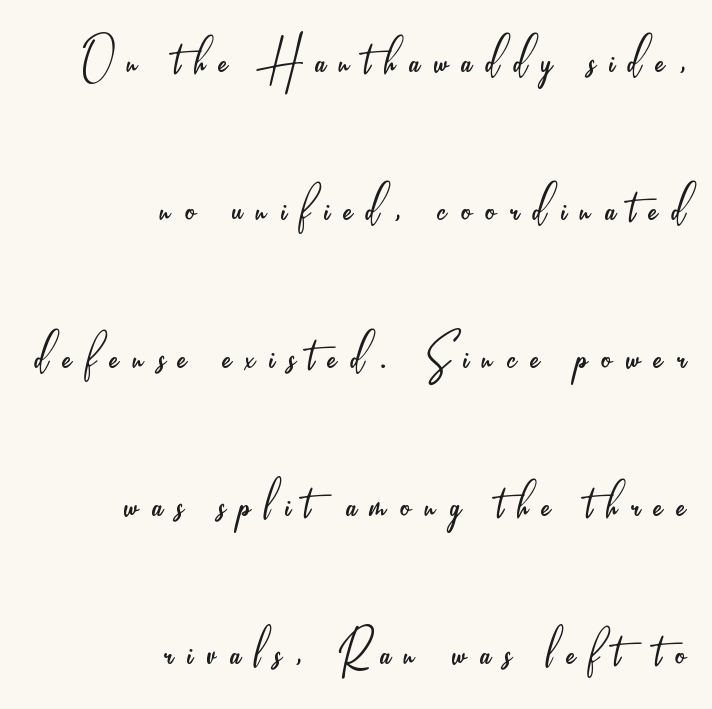
The image shows 63 px light, condensed sans-serif type; set right-aligned, loose line spacing (2.35x), unusually wide letter spacing (+0.22 em), not underlined; low stroke contrast and a small x-height.
